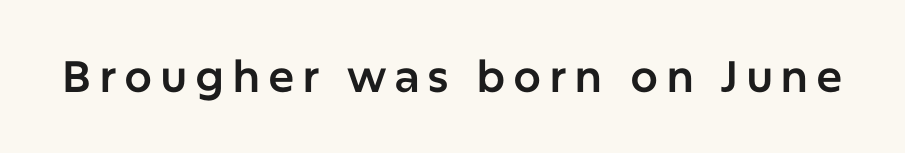
Q: Is the text italic (slanted)? A: No, it is upright.
Q: Is the typeface a serif or a sans-serif typeface? A: Sans-serif.
Q: Is the text underlined? A: No.
Q: Width (condensed, normal, or wide)? A: Normal.
Q: Stroke contrast? A: Low.
Q: x-height? A: Medium.
Q: Monospaced? A: No.
